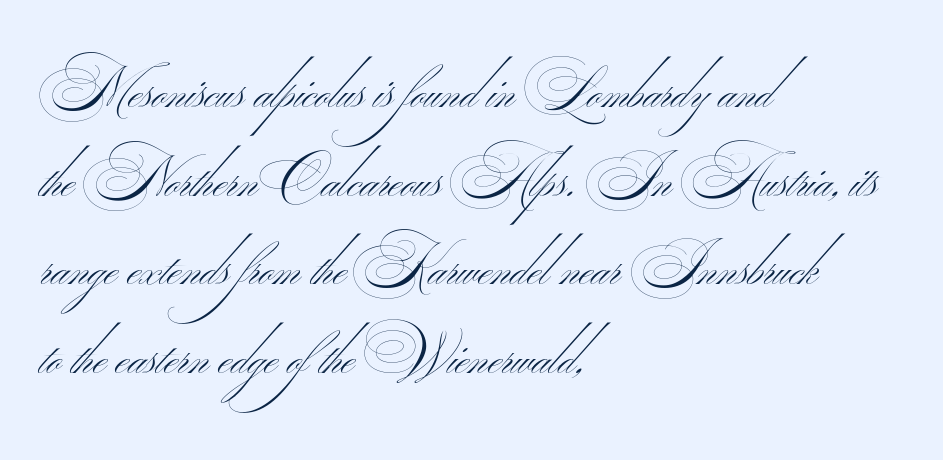
The image shows 58 px thin, wide sans-serif type; set left-aligned, normal line spacing (1.53x), normal letter spacing, not underlined; medium stroke contrast.
